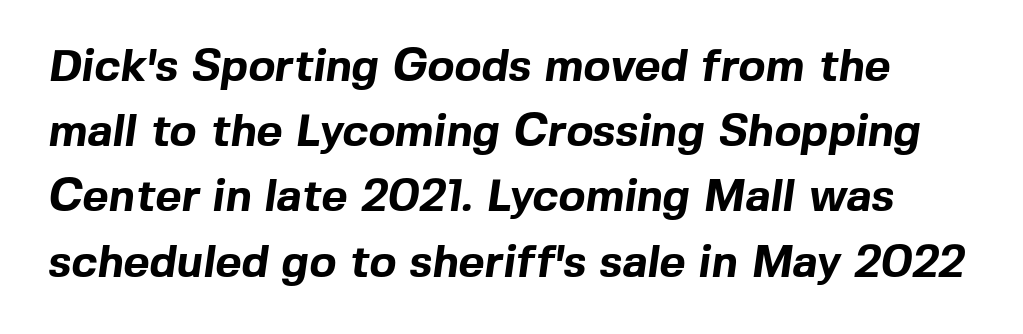
Q: Is the text bold? A: Yes.
Q: Is the typeface a serif or a sans-serif typeface? A: Sans-serif.
Q: Is the text underlined? A: No.
Q: Is the spacing between letters normal or unusually wide? A: Normal.
Q: Is the spacing between lines tight, normal or loose? A: Normal.
Q: Width (condensed, normal, or wide)? A: Normal.
Q: x-height? A: Medium.
Q: Monospaced? A: No.
